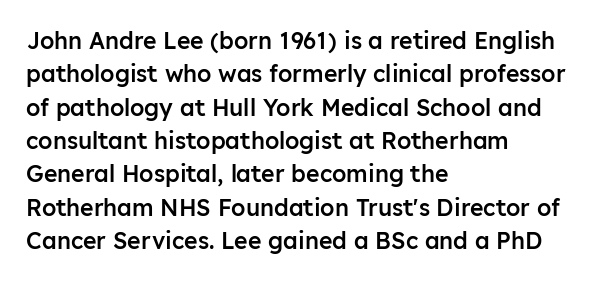
The image shows 23 px text type, upright; set left-aligned, normal line spacing (1.45x), normal letter spacing, not underlined.
